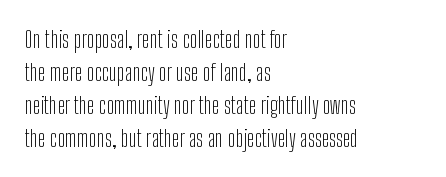
The image shows 23 px text type, upright; set left-aligned, normal line spacing (1.43x), normal letter spacing, not underlined.
